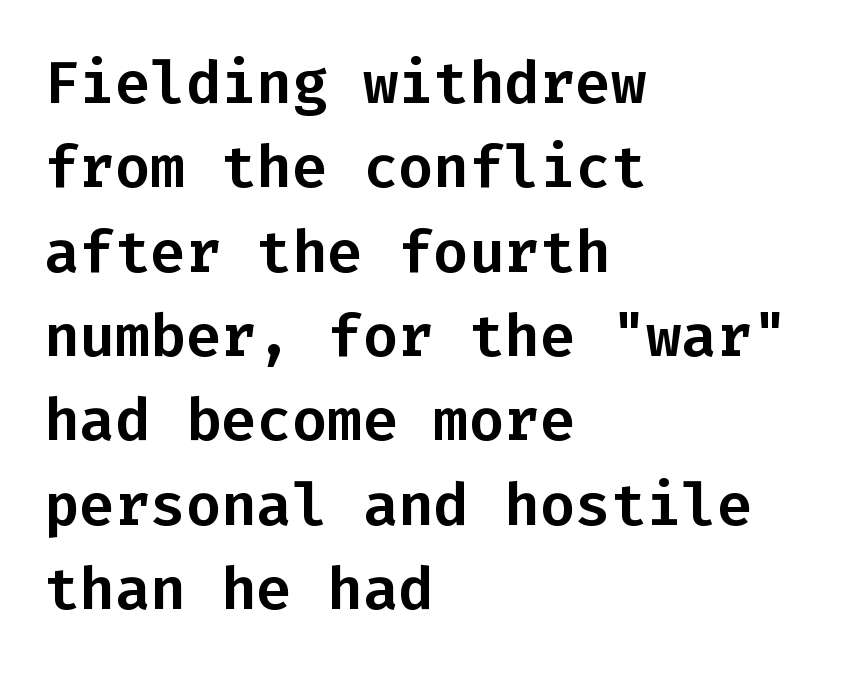
The image shows 59 px sans-serif type, upright, monospaced; set left-aligned, normal line spacing (1.43x), normal letter spacing, not underlined; low stroke contrast and a medium x-height.
